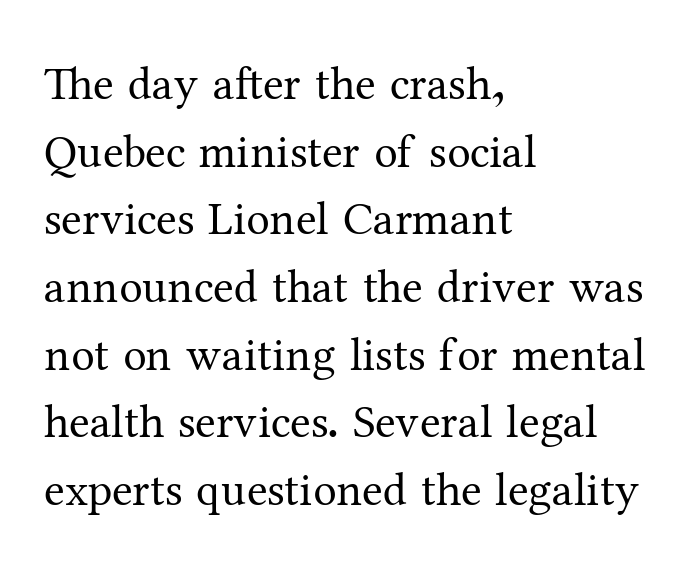
The image shows 47 px regular-weight serif type, upright; set left-aligned, normal line spacing (1.44x), normal letter spacing, not underlined; medium stroke contrast and a medium x-height.
